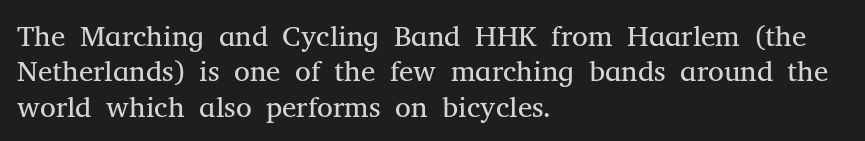
Q: Is the text bold? A: No.
Q: Is the text italic (slanted)? A: No, it is upright.
Q: Is the typeface a serif or a sans-serif typeface? A: Serif.
Q: Is the text underlined? A: No.
Q: How is the paragraph aligned? A: Left-aligned.
Q: Is the spacing between letters normal or unusually wide? A: Normal.
Q: Width (condensed, normal, or wide)? A: Normal.
Q: Stroke contrast? A: Medium.
Q: x-height? A: Medium.
Q: Monospaced? A: No.
